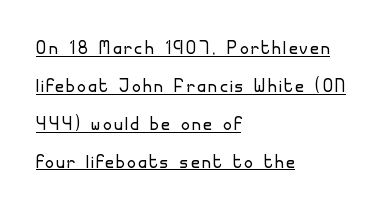
{"italic": "no", "bold": "no", "underline": "yes", "align": "left", "line_spacing": "normal", "line_spacing_ratio": 1.65, "glyph_px": 23}
